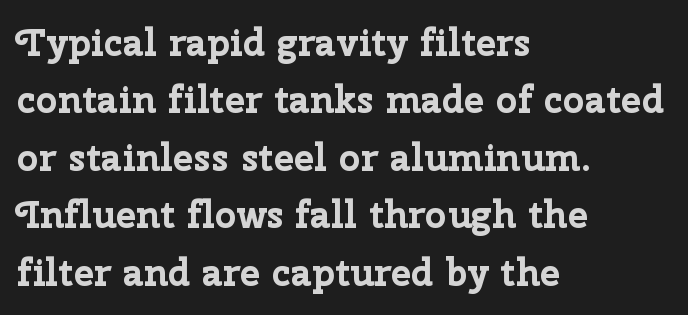
The image shows 38 px bold sans-serif type, upright; set left-aligned, normal line spacing (1.51x), normal letter spacing, not underlined; low stroke contrast and a medium x-height.
